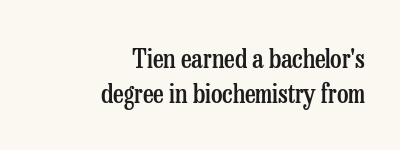
The image shows 26 px text type, upright; set right-aligned, normal line spacing (1.34x), normal letter spacing, not underlined.
